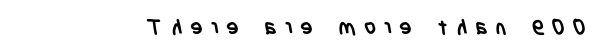
Q: Is the text bold? A: Yes.
Q: Is the text underlined? A: No.
Q: Is the spacing between letters normal or unusually wide? A: Unusually wide.
